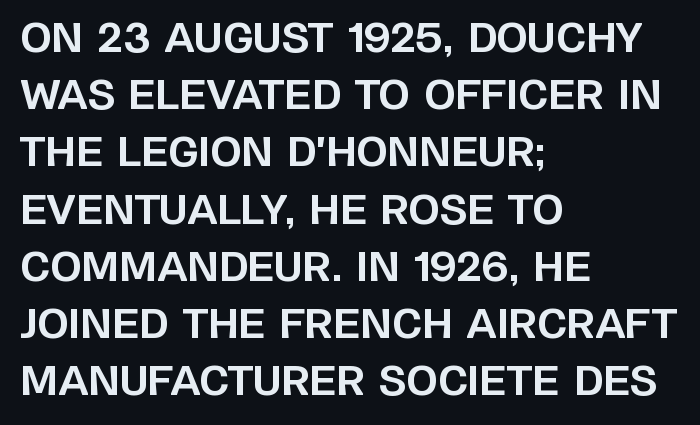
Q: Is the text bold? A: Yes.
Q: Is the text italic (slanted)? A: No, it is upright.
Q: Is the typeface a serif or a sans-serif typeface? A: Sans-serif.
Q: Is the text underlined? A: No.
Q: How is the paragraph aligned? A: Left-aligned.
Q: Is the spacing between letters normal or unusually wide? A: Normal.
Q: Is the spacing between lines tight, normal or loose? A: Normal.
Q: Width (condensed, normal, or wide)? A: Normal.
Q: Stroke contrast? A: Low.
Q: x-height? A: Large.
Q: Monospaced? A: No.
